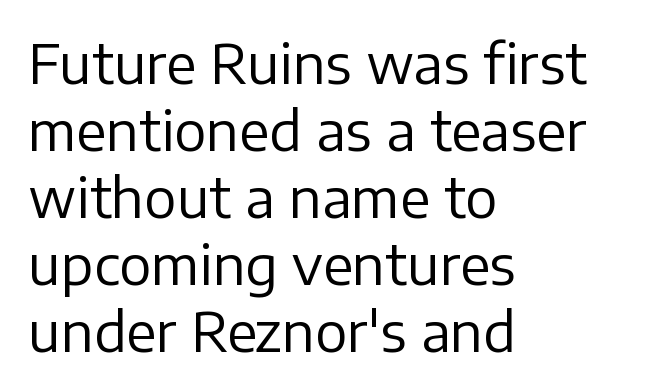
The image shows 54 px regular-weight sans-serif type, upright; set left-aligned, line spacing 1.24x, normal letter spacing, not underlined; low stroke contrast and a medium x-height.
